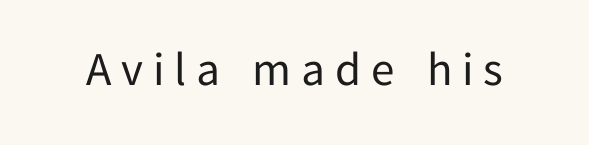
Loose tracking; the words dissolve into strings of separated letters. Does the lettering tilt? It doesn't — this is upright. Looks like regular typesetting: each glyph gets only the width it needs. The rendering shows plain stroke endings on the letterforms — a sans-serif design.
